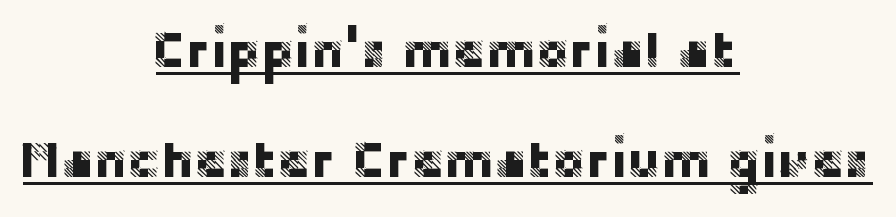
The image shows 50 px sans-serif type, upright; set centered, loose line spacing (2.2x), normal letter spacing, underlined; low stroke contrast and a large x-height.
